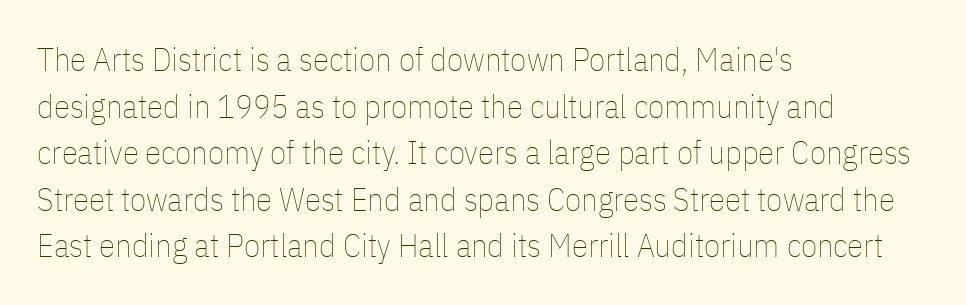
No chunkiness to these letters — they're not bold. Rule under the text: the space is simply empty. The horizontal fit of the characters is conventional and even. The paragraph has a hard left edge and a soft right edge. Proportional: the letters do not fall into vertical columns.
